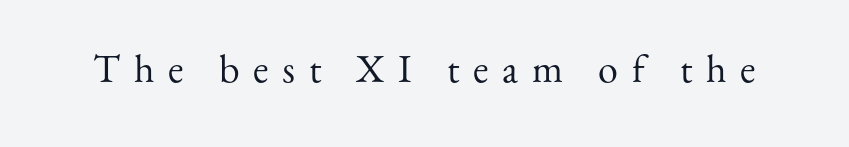
Q: Is the text bold? A: No.
Q: Is the text italic (slanted)? A: No, it is upright.
Q: Is the typeface a serif or a sans-serif typeface? A: Serif.
Q: Is the text underlined? A: No.
Q: Is the spacing between letters normal or unusually wide? A: Unusually wide.
Q: Width (condensed, normal, or wide)? A: Normal.
Q: Stroke contrast? A: Medium.
Q: x-height? A: Small.
Q: Monospaced? A: No.
